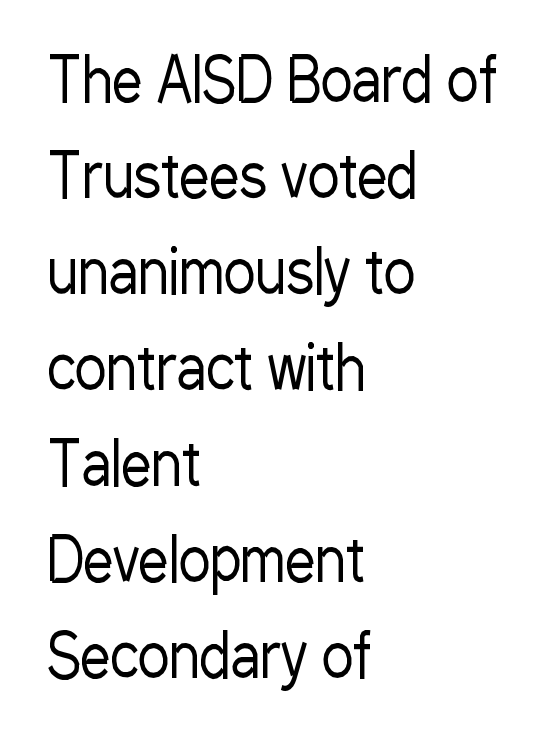
Unmarked baselines from the first word to the last. The type sits square on the baseline with zero lean. The text block is weighted toward the left margin, trailing off unevenly rightward. Stroke thickness stays within the range of a standard reading face or lighter. The rendering keeps characters at their native spacing. Here the designer chose a conventional face with non-uniform glyph widths.
